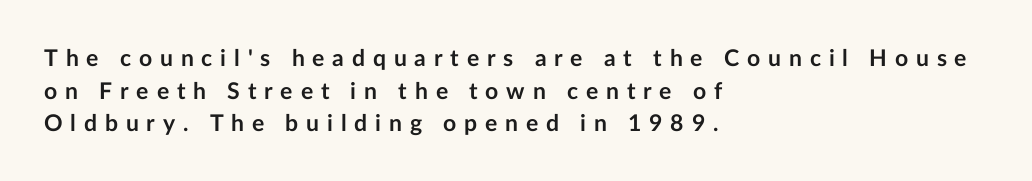
Q: Is the text bold? A: Yes.
Q: Is the text italic (slanted)? A: No, it is upright.
Q: Is the text underlined? A: No.
Q: How is the paragraph aligned? A: Left-aligned.
Q: Is the spacing between letters normal or unusually wide? A: Unusually wide.
Q: Is the spacing between lines tight, normal or loose? A: Normal.
